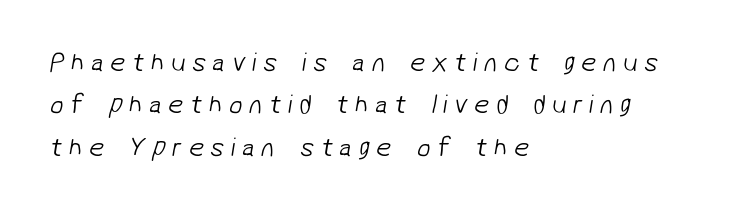
The image shows 27 px text type; set left-aligned, normal line spacing (1.57x), unusually wide letter spacing (+0.24 em), not underlined.
